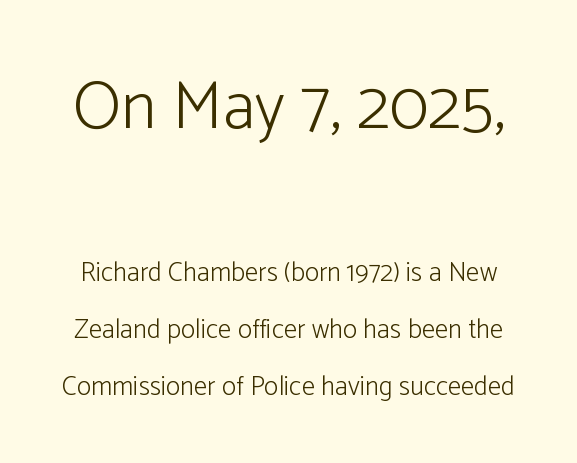
{"serif": "no", "italic": "no", "bold": "no", "weight": "light", "width": "normal", "stroke_contrast": "low", "x_height": "medium", "monospaced": "no", "underline": "no", "line_spacing": "loose", "line_spacing_ratio": 2.11, "letter_spacing": "normal", "letter_spacing_em": 0.0, "larger_block": "first", "size_ratio": 2.52, "glyph_px": 68}
